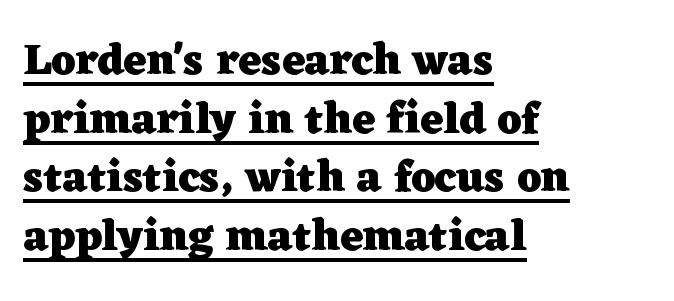
{"serif": "yes", "italic": "no", "bold": "yes", "weight": "heavy", "width": "wide", "stroke_contrast": "low", "x_height": "medium", "monospaced": "no", "underline": "yes", "align": "left", "line_spacing": "normal", "line_spacing_ratio": 1.33, "letter_spacing": "normal", "letter_spacing_em": 0.0, "glyph_px": 44}
